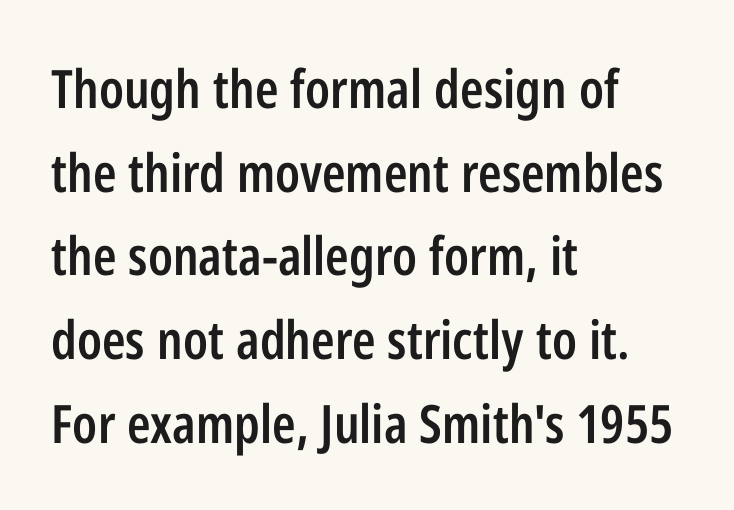
The image shows 53 px semibold, condensed sans-serif type, upright; set left-aligned, normal line spacing (1.58x), normal letter spacing, not underlined; low stroke contrast and a medium x-height.
